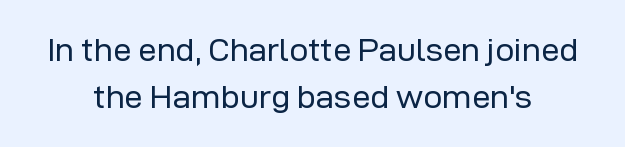
Character widths vary here, with narrow letters taking less room than wide ones. The whitespace from short lines is split evenly between both sides. The area under the type is left untouched. Students, observe: this is what conventionally led text looks like. The line texture is even and compact thanks to regular tracking.
